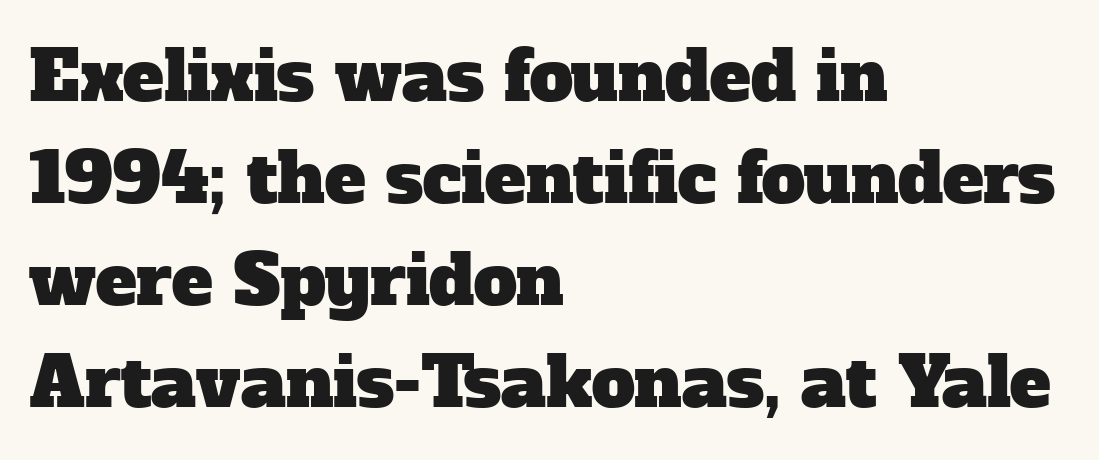
Q: Is the typeface a serif or a sans-serif typeface? A: Serif.
Q: Is the text underlined? A: No.
Q: How is the paragraph aligned? A: Left-aligned.
Q: Is the spacing between letters normal or unusually wide? A: Normal.
Q: Is the spacing between lines tight, normal or loose? A: Normal.
Q: Width (condensed, normal, or wide)? A: Normal.
Q: Stroke contrast? A: Low.
Q: x-height? A: Medium.
Q: Monospaced? A: No.
